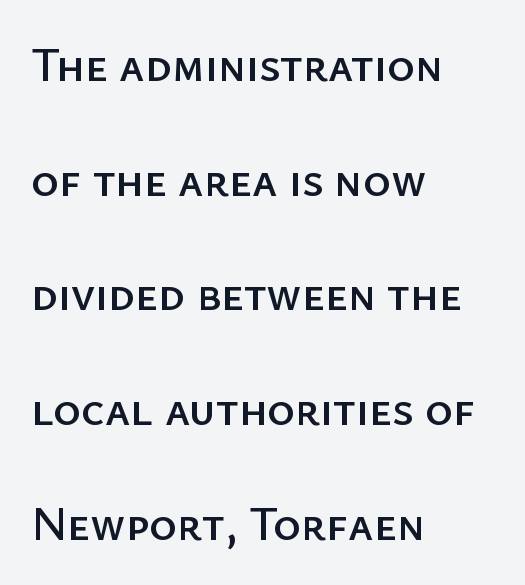
{"serif": "no", "italic": "no", "width": "normal", "stroke_contrast": "low", "x_height": "medium", "monospaced": "no", "underline": "no", "align": "left", "line_spacing": "loose", "line_spacing_ratio": 2.44, "letter_spacing": "normal", "letter_spacing_em": 0.0, "glyph_px": 47}
